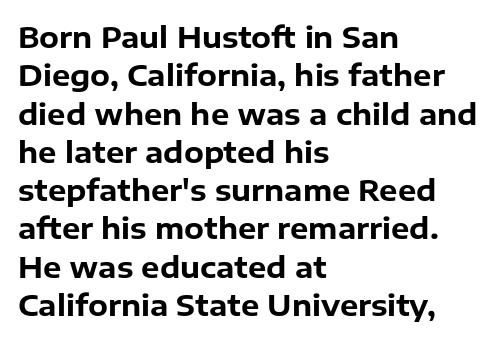
The image shows 29 px bold sans-serif type, upright; set left-aligned, normal line spacing (1.32x), normal letter spacing, not underlined; low stroke contrast and a medium x-height.
